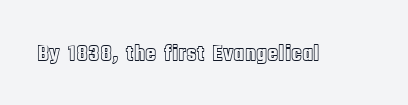
The image shows 23 px text type, upright; set normal letter spacing, not underlined.
